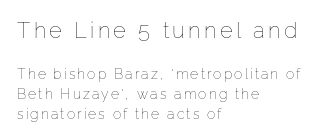
{"italic": "no", "bold": "no", "underline": "no", "align": "left", "line_spacing": "normal", "line_spacing_ratio": 1.4, "larger_block": "first", "size_ratio": 1.57, "glyph_px": 22}
